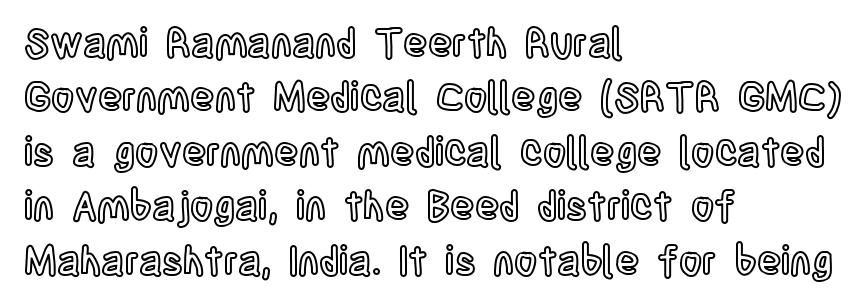
{"italic": "no", "width": "condensed", "x_height": "large", "monospaced": "no", "underline": "no", "align": "left", "line_spacing": "normal", "line_spacing_ratio": 1.36, "letter_spacing": "normal", "letter_spacing_em": 0.0, "glyph_px": 40}
